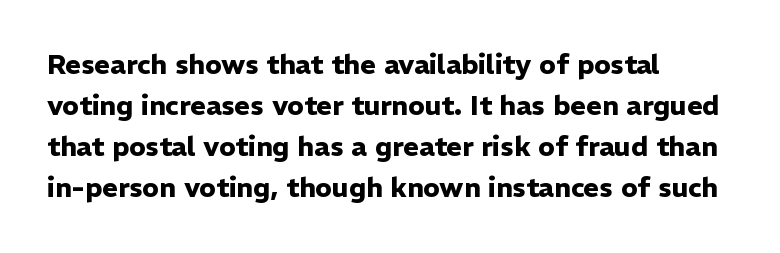
Q: Is the text bold? A: Yes.
Q: Is the text italic (slanted)? A: No, it is upright.
Q: Is the text underlined? A: No.
Q: How is the paragraph aligned? A: Left-aligned.
Q: Is the spacing between letters normal or unusually wide? A: Normal.
Q: Is the spacing between lines tight, normal or loose? A: Normal.
